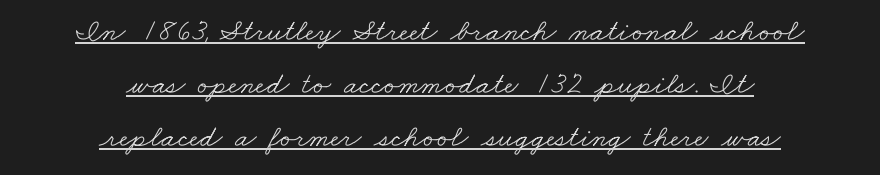
The typesetter chose a symmetrical, centered arrangement here. The typesetter has applied underlining to the passage shown. The font is comparable to plain body text, perhaps lighter. The glyphs in this specimen are seriffed. You could not count columns in this text — the font is proportionally spaced. This rendering leaves character spacing at its baseline value.
